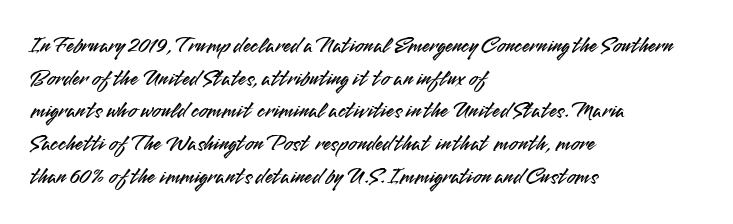
{"underline": "no", "align": "left", "line_spacing": "normal", "line_spacing_ratio": 1.42, "letter_spacing": "normal", "letter_spacing_em": 0.0, "glyph_px": 23}
